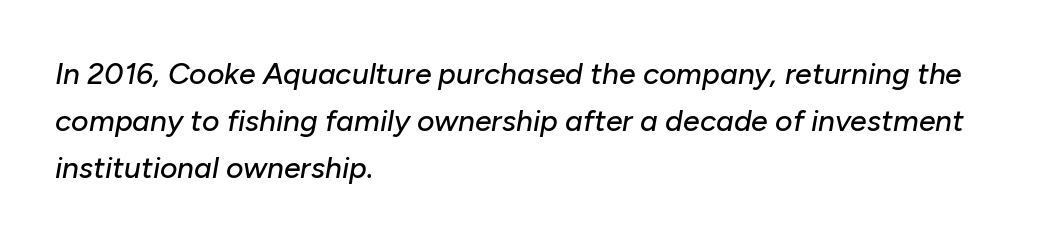
The image shows 30 px text type, italic (leaning right); set left-aligned, normal line spacing (1.56x), normal letter spacing, not underlined; low stroke contrast and a medium x-height.
